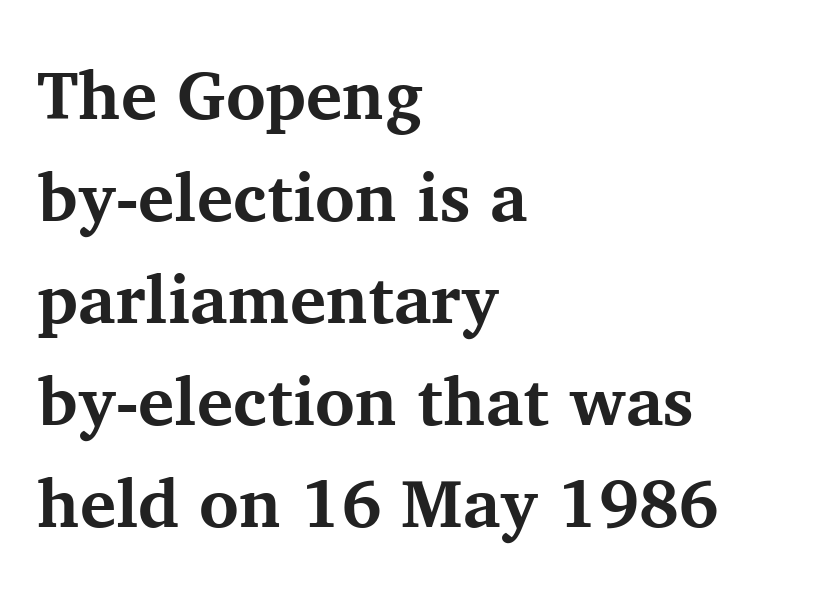
{"serif": "yes", "italic": "no", "bold": "yes", "weight": "bold", "width": "normal", "stroke_contrast": "medium", "x_height": "medium", "monospaced": "no", "underline": "no", "align": "left", "line_spacing": "normal", "line_spacing_ratio": 1.5, "letter_spacing": "normal", "letter_spacing_em": 0.0, "glyph_px": 68}
